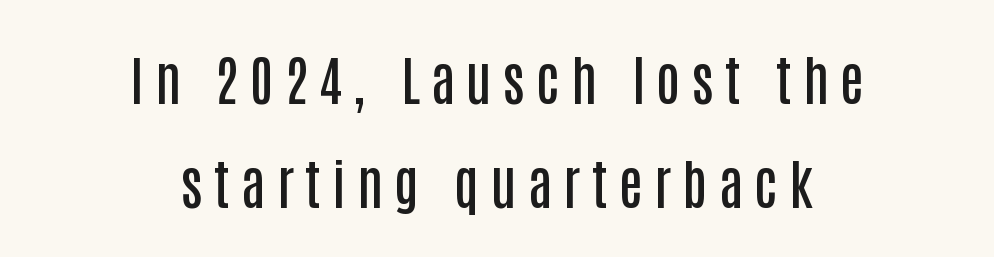
A fair bit of extra ink — the face is semibold, not bold. Horizontally, the lines are justified to the midpoint only. Is this a sans? Yes — the strokes have no serifs. The letters advance in unequal steps, a hallmark of proportional type.
